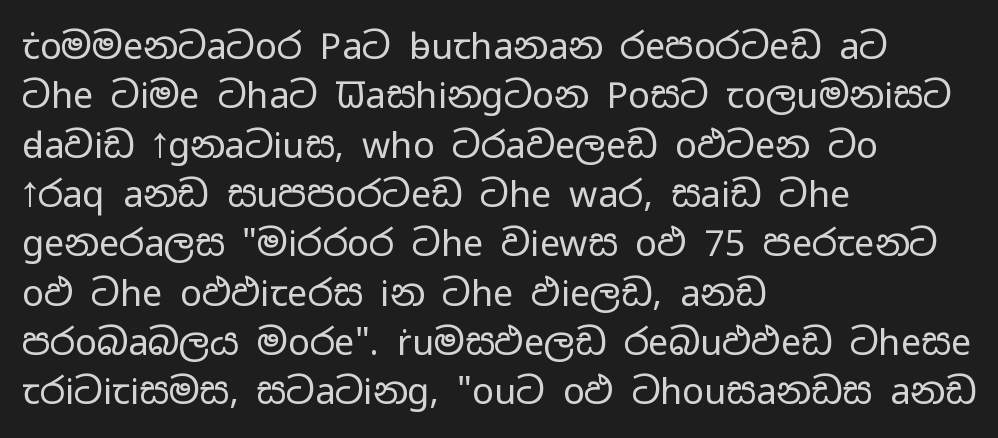
Q: Is the text bold? A: No.
Q: Is the text italic (slanted)? A: No, it is upright.
Q: Is the typeface a serif or a sans-serif typeface? A: Sans-serif.
Q: Is the text underlined? A: No.
Q: How is the paragraph aligned? A: Left-aligned.
Q: Is the spacing between letters normal or unusually wide? A: Normal.
Q: Is the spacing between lines tight, normal or loose? A: Normal.
Q: Width (condensed, normal, or wide)? A: Wide.
Q: Stroke contrast? A: Low.
Q: x-height? A: Medium.
Q: Monospaced? A: No.
